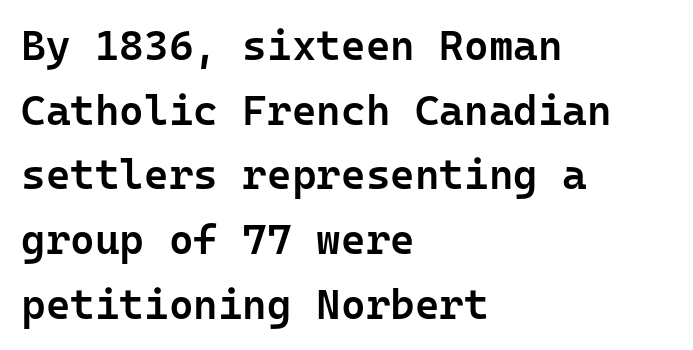
{"serif": "no", "italic": "no", "bold": "semi", "weight": "semibold", "width": "normal", "stroke_contrast": "low", "x_height": "medium", "monospaced": "yes", "underline": "no", "align": "left", "line_spacing": "normal", "line_spacing_ratio": 1.54, "letter_spacing": "normal", "letter_spacing_em": 0.0, "glyph_px": 42}
